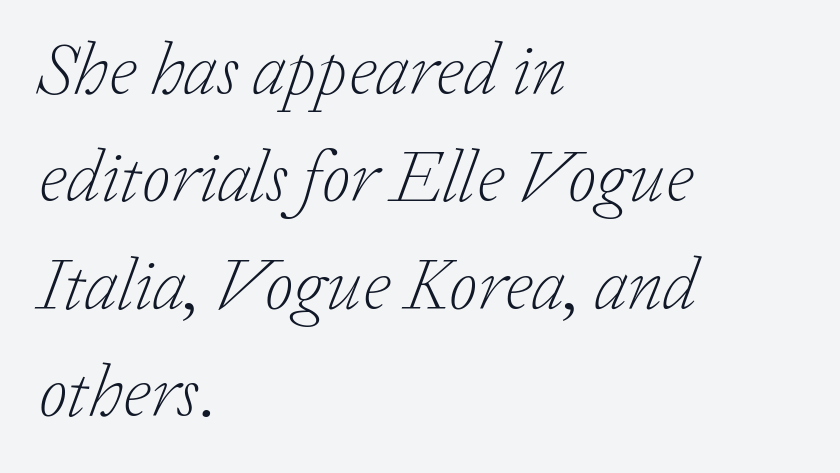
Q: Is the text bold? A: No.
Q: Is the text italic (slanted)? A: Yes, it leans right by about 20 degrees.
Q: Is the typeface a serif or a sans-serif typeface? A: Serif.
Q: Is the text underlined? A: No.
Q: How is the paragraph aligned? A: Left-aligned.
Q: Is the spacing between letters normal or unusually wide? A: Normal.
Q: Is the spacing between lines tight, normal or loose? A: Normal.
Q: Width (condensed, normal, or wide)? A: Normal.
Q: Stroke contrast? A: Low.
Q: x-height? A: Medium.
Q: Monospaced? A: No.
